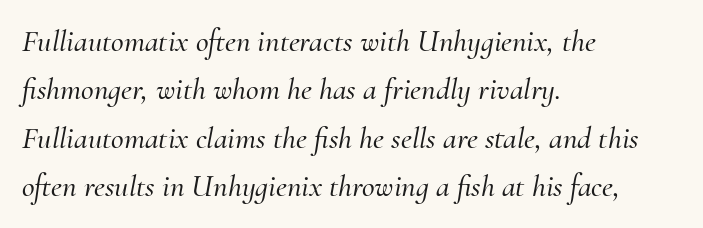
The letters advance in unequal steps, a hallmark of proportional type. The letters carry serifs — small finishing strokes at the ends of their stems. The gaps between neighbouring characters are ordinary and unremarkable. Notice how the stems are inclined rather than vertical — that's the hallmark of italics. Check under the words: just untouched page.
